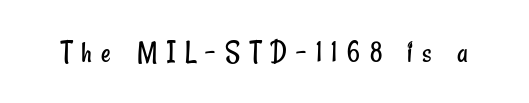
{"serif": "no", "bold": "no", "weight": "regular", "width": "condensed", "stroke_contrast": "low", "x_height": "small", "monospaced": "no", "underline": "no", "letter_spacing": "wide", "letter_spacing_em": 0.32, "glyph_px": 30}
